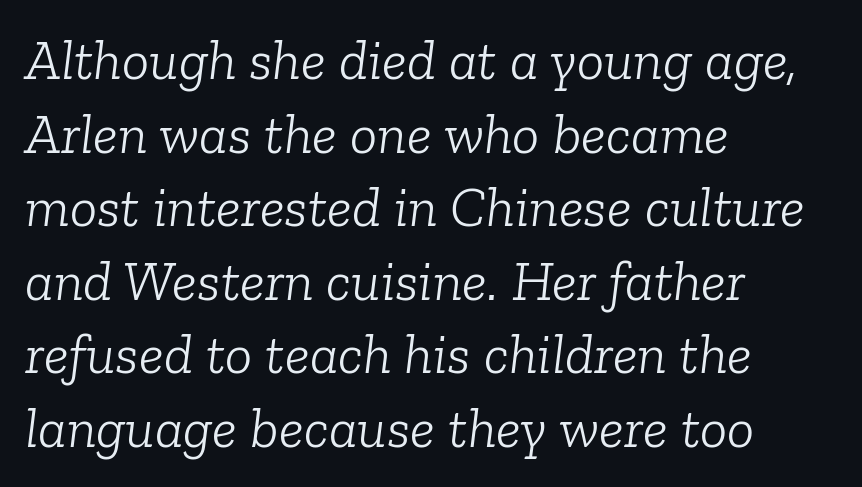
{"serif": "yes", "italic": "yes", "lean": "right", "slant_degrees": 6, "bold": "no", "weight": "light", "width": "normal", "stroke_contrast": "low", "x_height": "medium", "monospaced": "no", "underline": "no", "align": "left", "line_spacing": "normal", "line_spacing_ratio": 1.29, "letter_spacing": "normal", "letter_spacing_em": 0.0, "glyph_px": 57}
